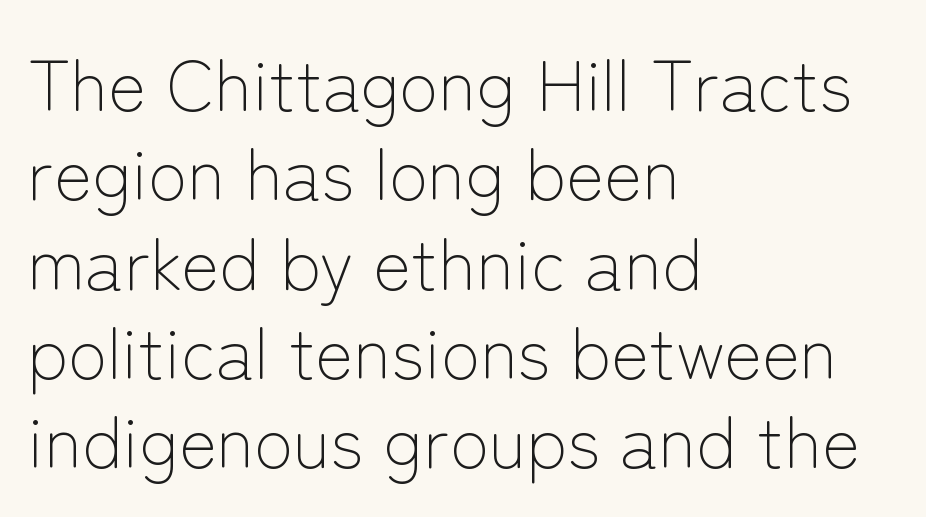
Caption: standard tracking, unaltered. A sans-serif font was chosen for this passage. Descenders hang freely into open space. Do the characters align in a grid? No, the font is proportional.
